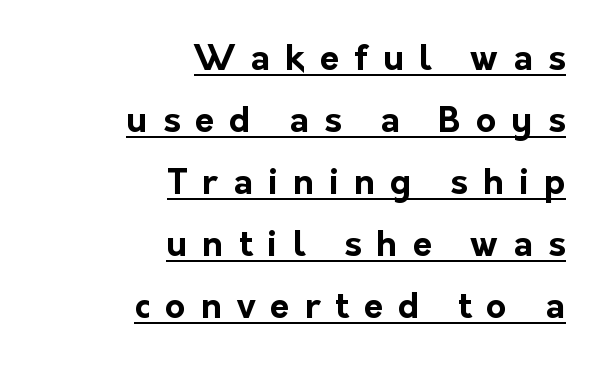
{"serif": "no", "italic": "no", "bold": "yes", "weight": "bold", "width": "normal", "stroke_contrast": "low", "x_height": "medium", "monospaced": "no", "underline": "yes", "align": "right", "line_spacing_ratio": 1.77, "letter_spacing": "wide", "letter_spacing_em": 0.43, "glyph_px": 35}
